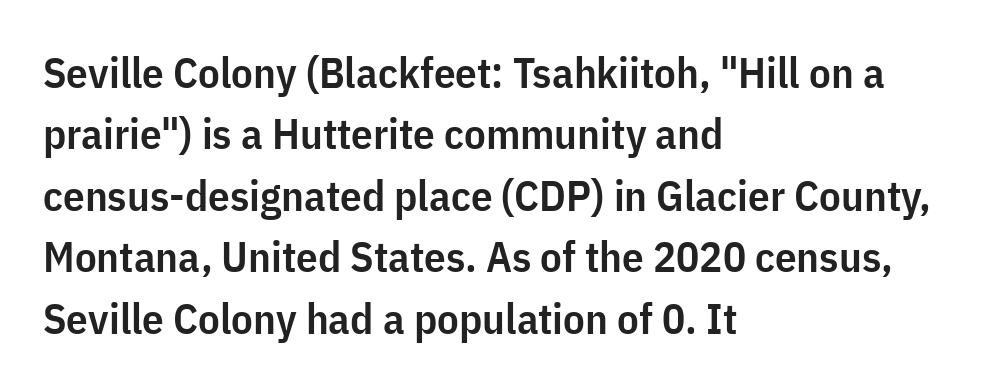
Q: Is the text bold? A: Semi-bold.
Q: Is the text italic (slanted)? A: No, it is upright.
Q: Is the typeface a serif or a sans-serif typeface? A: Sans-serif.
Q: Is the text underlined? A: No.
Q: How is the paragraph aligned? A: Left-aligned.
Q: Is the spacing between letters normal or unusually wide? A: Normal.
Q: Is the spacing between lines tight, normal or loose? A: Normal.
Q: Width (condensed, normal, or wide)? A: Condensed.
Q: Stroke contrast? A: Low.
Q: x-height? A: Medium.
Q: Monospaced? A: No.
